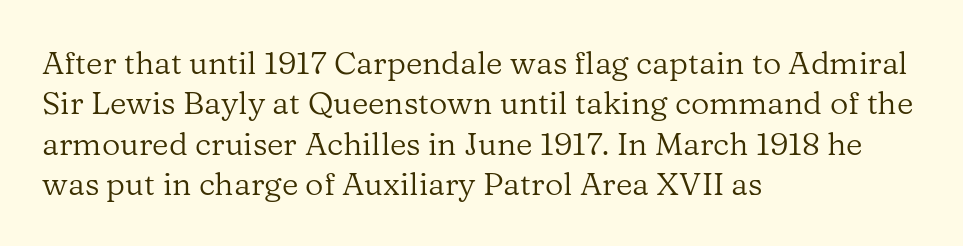
The image shows 32 px regular-weight serif type, upright; set left-aligned, normal line spacing (1.26x), normal letter spacing, not underlined; low stroke contrast and a medium x-height.
